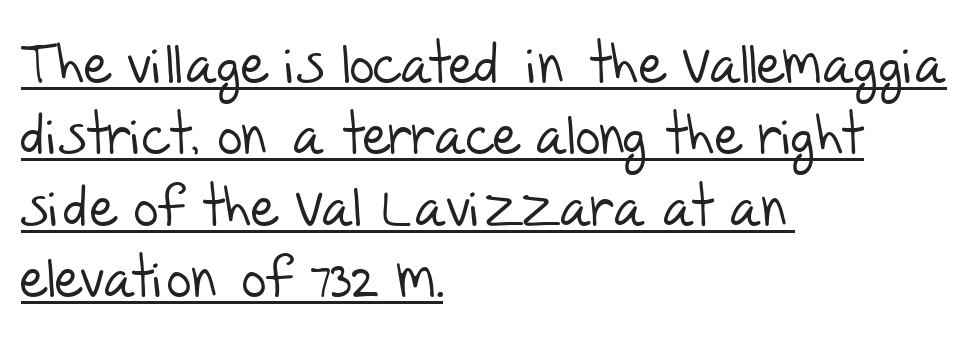
{"serif": "no", "bold": "no", "weight": "light", "width": "normal", "stroke_contrast": "low", "x_height": "large", "monospaced": "no", "underline": "yes", "align": "left", "line_spacing": "normal", "line_spacing_ratio": 1.3, "letter_spacing": "normal", "letter_spacing_em": 0.0, "glyph_px": 55}
